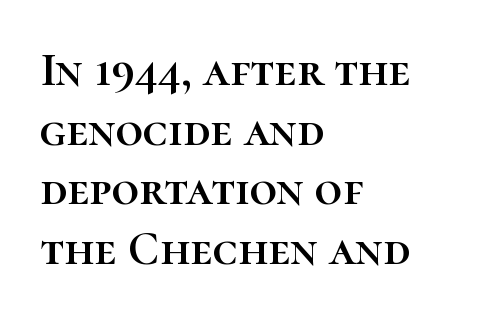
Q: Is the text italic (slanted)? A: No, it is upright.
Q: Is the text underlined? A: No.
Q: How is the paragraph aligned? A: Left-aligned.
Q: Is the spacing between letters normal or unusually wide? A: Normal.
Q: Width (condensed, normal, or wide)? A: Normal.
Q: Stroke contrast? A: High.
Q: x-height? A: Medium.
Q: Monospaced? A: No.
